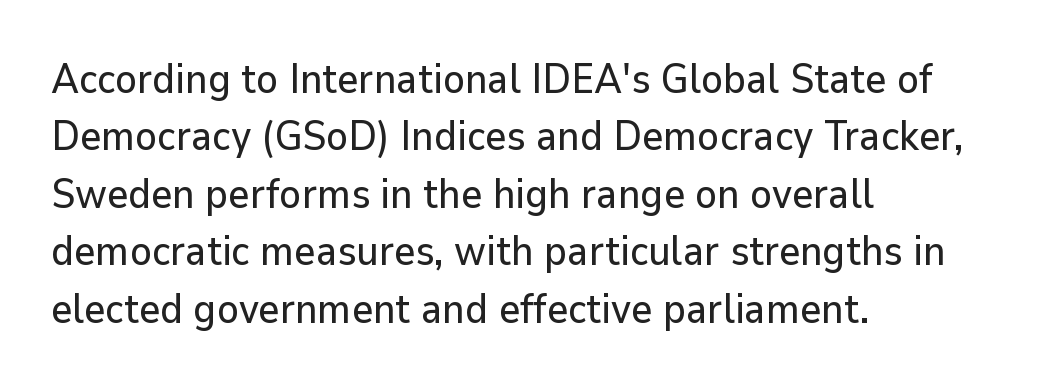
Each new line begins a customary step beneath the previous one. The rendering uses natural spacing where letterforms have individual widths. This sample uses a sans-serif face. These lines are set flush left with a ragged right edge.
